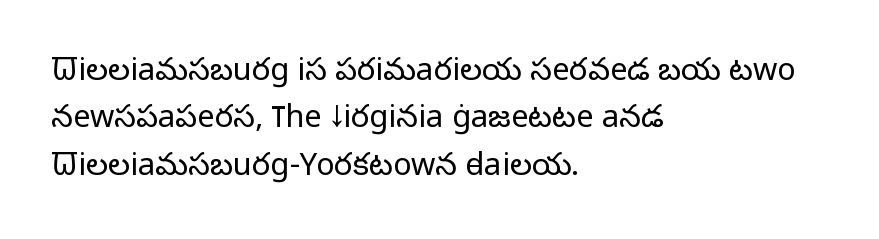
{"serif": "no", "italic": "no", "bold": "no", "weight": "light", "width": "normal", "stroke_contrast": "low", "x_height": "medium", "monospaced": "no", "underline": "no", "align": "left", "line_spacing": "normal", "line_spacing_ratio": 1.53, "letter_spacing": "normal", "letter_spacing_em": 0.0, "glyph_px": 31}
